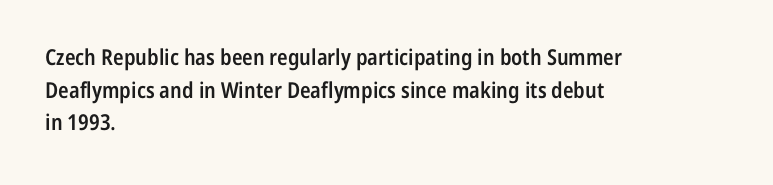
{"italic": "no", "bold": "semi", "underline": "no", "align": "left", "line_spacing": "normal", "line_spacing_ratio": 1.48, "letter_spacing": "normal", "letter_spacing_em": 0.0, "glyph_px": 22}
